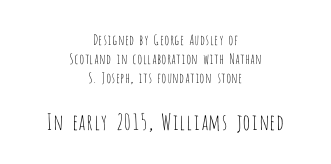
{"italic": "no", "bold": "no", "underline": "no", "align": "center", "line_spacing": "normal", "line_spacing_ratio": 1.36, "letter_spacing": "normal", "letter_spacing_em": 0.0, "larger_block": "second", "size_ratio": 1.57, "glyph_px": 22}
